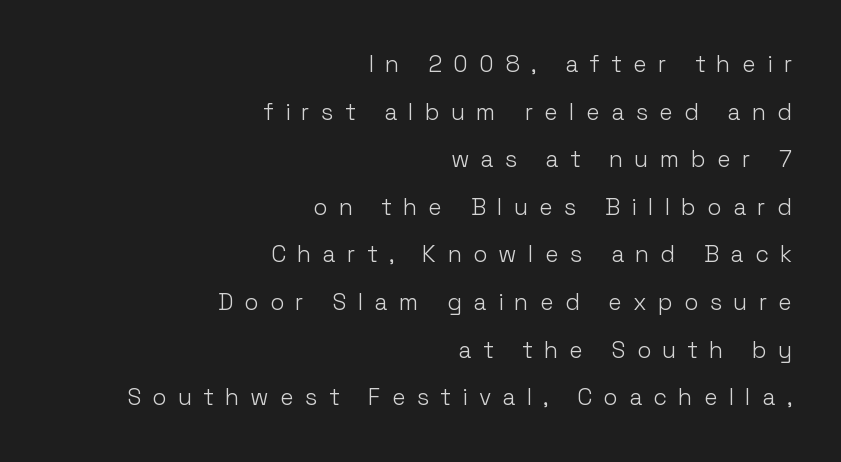
The image shows 23 px text type, upright; set right-aligned, loose line spacing (2.07x), unusually wide letter spacing (+0.49 em), not underlined.
